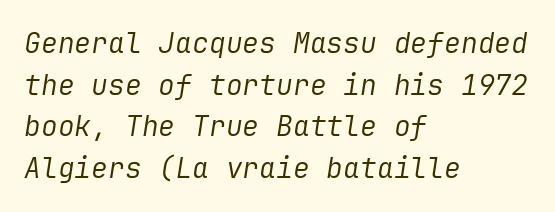
{"italic": "yes", "lean": "right", "slant_degrees": 9, "bold": "no", "weight": "regular", "width": "normal", "stroke_contrast": "low", "x_height": "medium", "underline": "no", "align": "left", "line_spacing": "normal", "line_spacing_ratio": 1.49, "letter_spacing": "normal", "letter_spacing_em": 0.0, "glyph_px": 28}
